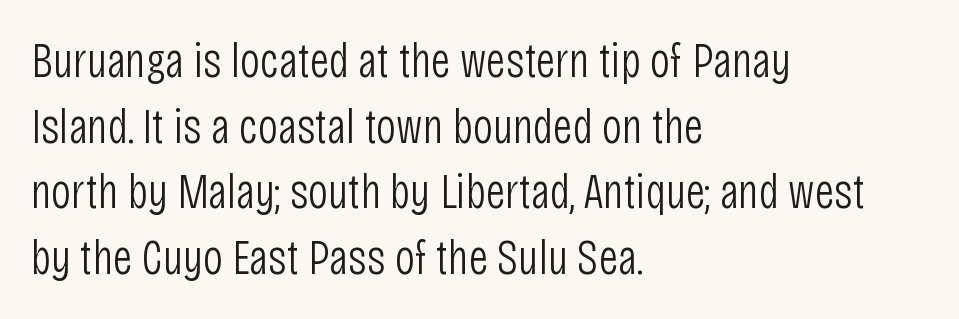
Q: Is the text bold? A: No.
Q: Is the text italic (slanted)? A: No, it is upright.
Q: Is the typeface a serif or a sans-serif typeface? A: Sans-serif.
Q: Is the text underlined? A: No.
Q: How is the paragraph aligned? A: Left-aligned.
Q: Is the spacing between letters normal or unusually wide? A: Normal.
Q: Is the spacing between lines tight, normal or loose? A: Normal.
Q: Width (condensed, normal, or wide)? A: Condensed.
Q: Stroke contrast? A: Low.
Q: x-height? A: Large.
Q: Monospaced? A: No.
